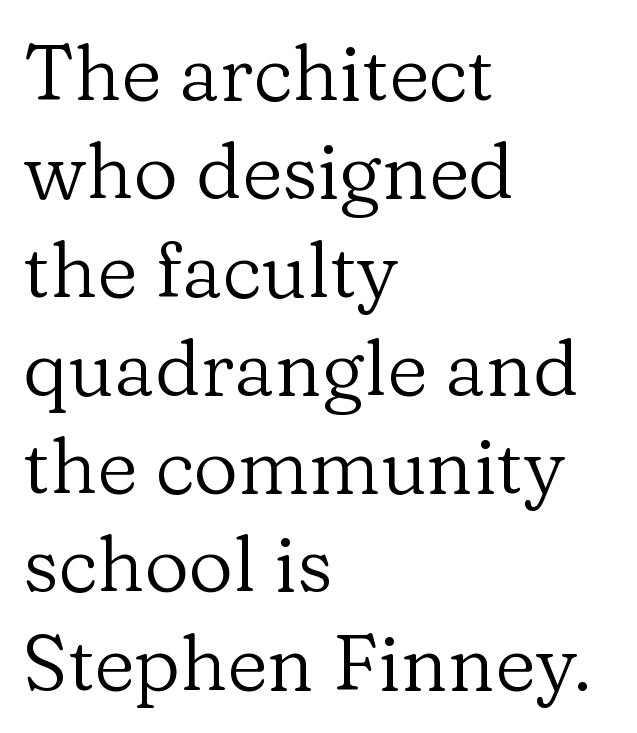
Q: Is the text bold? A: No.
Q: Is the text italic (slanted)? A: No, it is upright.
Q: Is the typeface a serif or a sans-serif typeface? A: Serif.
Q: Is the text underlined? A: No.
Q: How is the paragraph aligned? A: Left-aligned.
Q: Is the spacing between letters normal or unusually wide? A: Normal.
Q: Is the spacing between lines tight, normal or loose? A: Normal.
Q: Width (condensed, normal, or wide)? A: Normal.
Q: Stroke contrast? A: Low.
Q: x-height? A: Medium.
Q: Monospaced? A: No.
